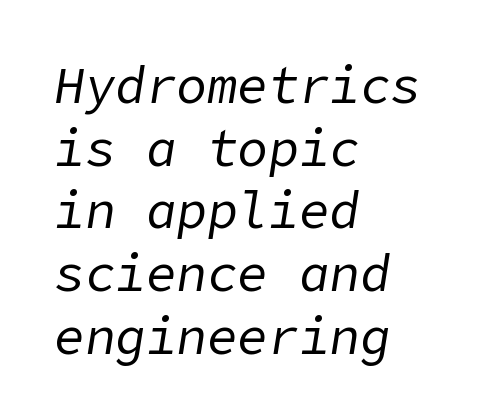
Bare-footed words on every line. This reads as an unemphasized weight, regular at the heaviest. If you drew a ruler down the left edge, every line would touch it. Each word holds together tightly as a unit, with standard inter-letter gaps.
